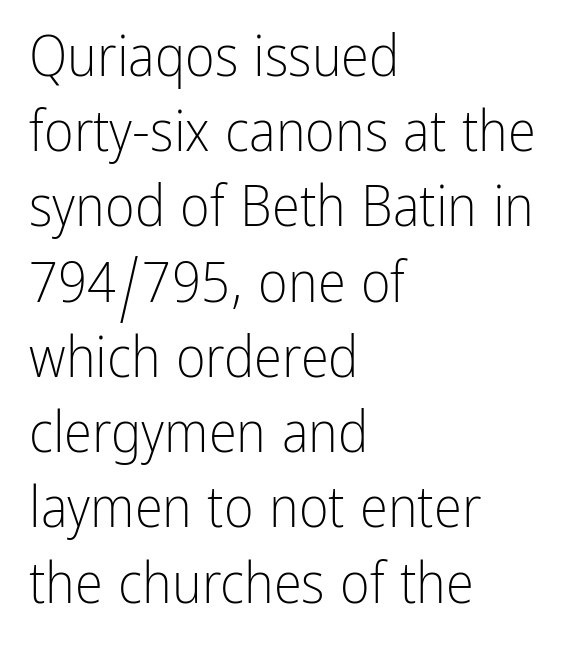
The gaps between neighbouring characters are ordinary and unremarkable. The glyphs in this specimen are sans serif. Think standard paragraph weight, or any step lighter than that. Bare-footed words on every line. Interline gaps are of average width in this sample.
